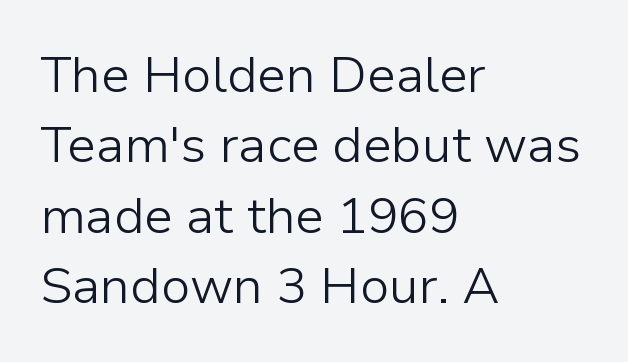
Q: Is the text bold? A: No.
Q: Is the text italic (slanted)? A: No, it is upright.
Q: Is the typeface a serif or a sans-serif typeface? A: Sans-serif.
Q: Is the text underlined? A: No.
Q: How is the paragraph aligned? A: Left-aligned.
Q: Is the spacing between letters normal or unusually wide? A: Normal.
Q: Is the spacing between lines tight, normal or loose? A: Normal.
Q: Width (condensed, normal, or wide)? A: Normal.
Q: Stroke contrast? A: Low.
Q: x-height? A: Medium.
Q: Monospaced? A: No.
